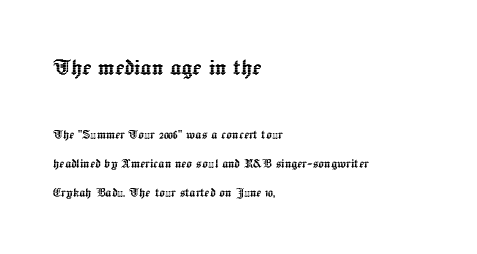
Q: Is the text italic (slanted)? A: No, it is upright.
Q: Is the text underlined? A: No.
Q: How is the paragraph aligned? A: Left-aligned.
Q: Is the spacing between letters normal or unusually wide? A: Normal.
Q: Is the spacing between lines tight, normal or loose? A: Loose.
Q: Which block of text is set in a larger size, the first (top) or the second (bottom)? A: The first (top) one.
